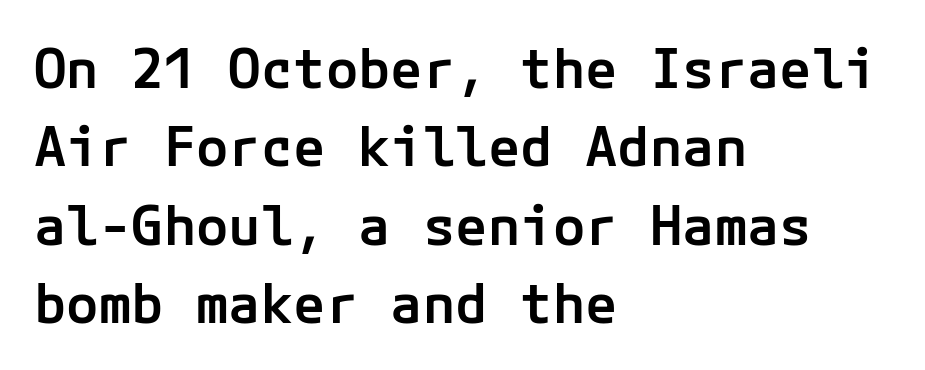
Typographically, this falls in the sans-serif category. Every stem runs plumb, perpendicular to the baseline. Quick note: interline space is typical. These lines carry some extra weight — a demibold, not a full bold. Left-aligned paragraph, ragged on the right.
